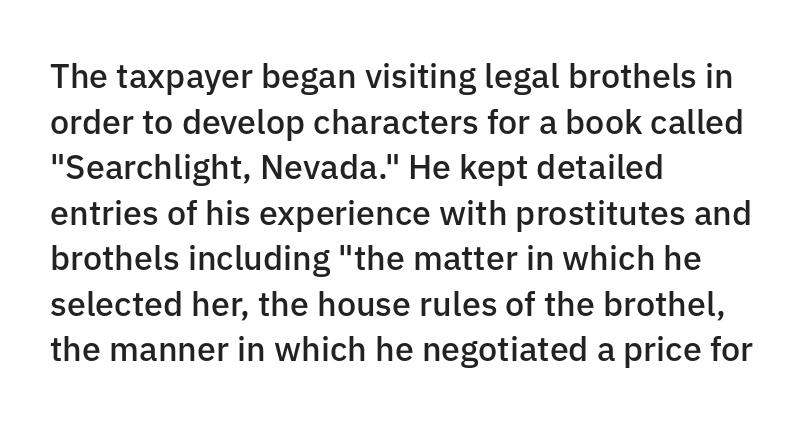
The image shows 34 px semibold sans-serif type, upright; set left-aligned, normal line spacing (1.34x), normal letter spacing, not underlined; low stroke contrast and a medium x-height.
